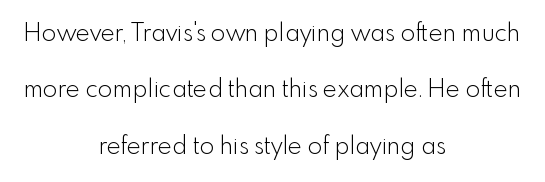
{"italic": "no", "bold": "no", "underline": "no", "align": "center", "line_spacing": "loose", "line_spacing_ratio": 2.35, "letter_spacing": "normal", "letter_spacing_em": 0.0, "glyph_px": 24}
